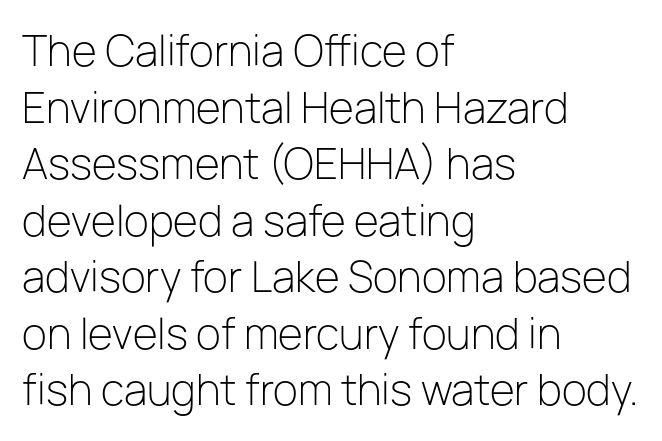
Q: Is the text bold? A: No.
Q: Is the text italic (slanted)? A: No, it is upright.
Q: Is the typeface a serif or a sans-serif typeface? A: Sans-serif.
Q: Is the text underlined? A: No.
Q: How is the paragraph aligned? A: Left-aligned.
Q: Is the spacing between letters normal or unusually wide? A: Normal.
Q: Is the spacing between lines tight, normal or loose? A: Normal.
Q: Width (condensed, normal, or wide)? A: Normal.
Q: Stroke contrast? A: Low.
Q: x-height? A: Medium.
Q: Monospaced? A: No.
